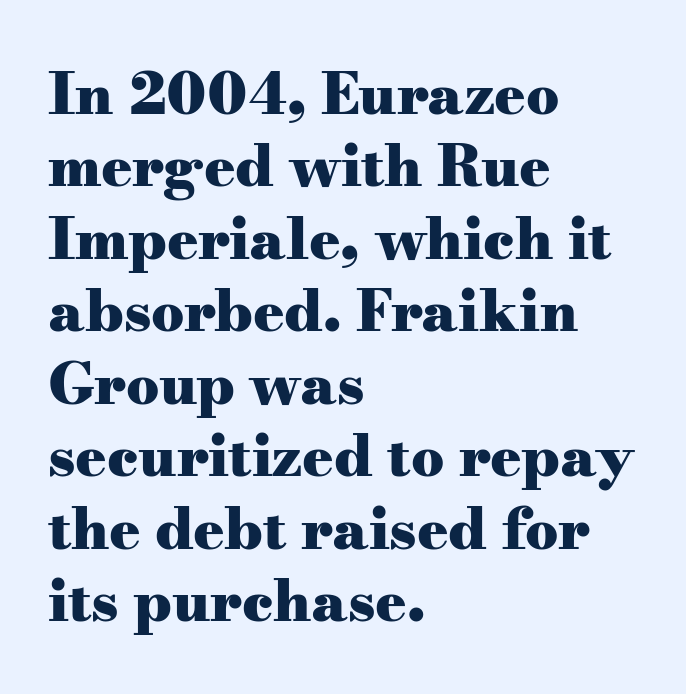
Italic: no, the glyphs are upright roman. One-word summary of the alignment: left. Old-style or modern, the face here clearly has serifs. You'd pick this weight for a headline — it's a proper bold. Here the designer chose a conventional face with non-uniform glyph widths.
